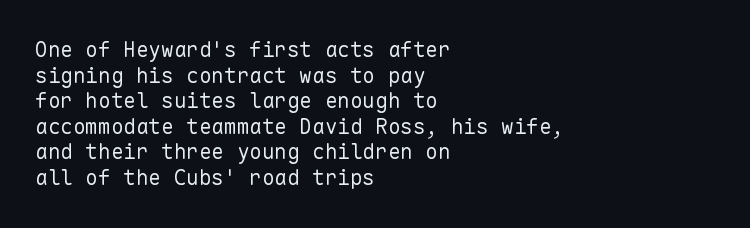
{"italic": "no", "bold": "no", "underline": "no", "align": "left", "line_spacing_ratio": 1.22, "letter_spacing": "normal", "letter_spacing_em": 0.0, "glyph_px": 21}
